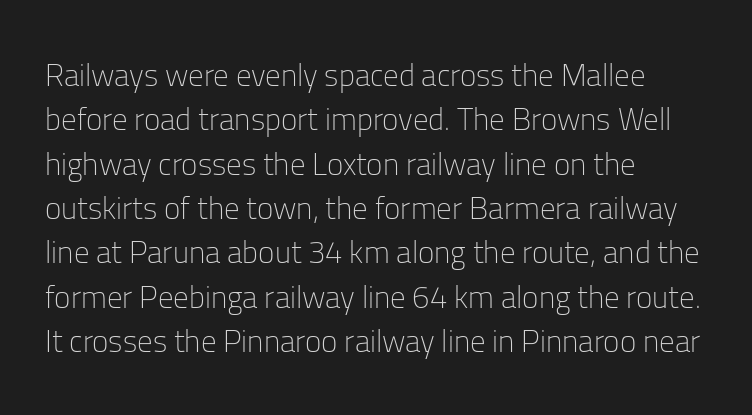
A typesetter would call this leading conventional body-copy spacing. To sum up the face: it is a sans, with no serifs. Horizontally, the lines are justified to the leading edge only. Nothing heavy about these letters — not bold at all.
